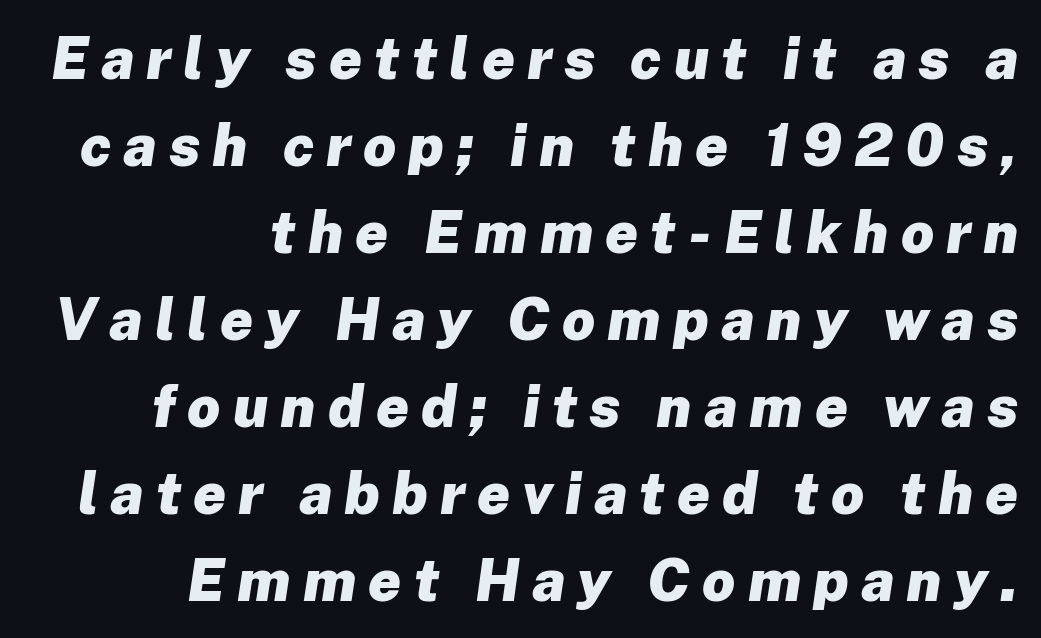
Rows of type keep a routine distance in the vertical direction. The lettering tilts uniformly, giving the passage an italic look. Character widths vary here, with narrow letters taking less room than wide ones. Reading down the block, your eye finds every line finishing at a fixed right position. Set as a true bold cut, around the 700 mark.
